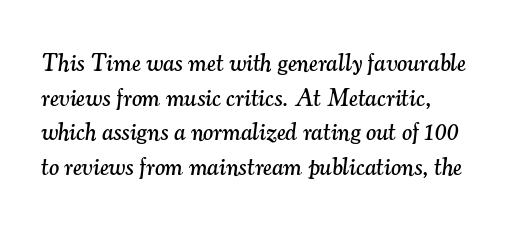
Q: Is the text italic (slanted)? A: Yes, it leans right by about 7 degrees.
Q: Is the text underlined? A: No.
Q: Is the spacing between letters normal or unusually wide? A: Normal.
Q: Is the spacing between lines tight, normal or loose? A: Normal.
